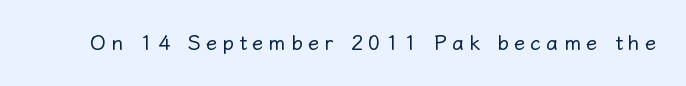
Q: Is the text bold? A: No.
Q: Is the text italic (slanted)? A: No, it is upright.
Q: Is the text underlined? A: No.
Q: Is the spacing between letters normal or unusually wide? A: Unusually wide.
